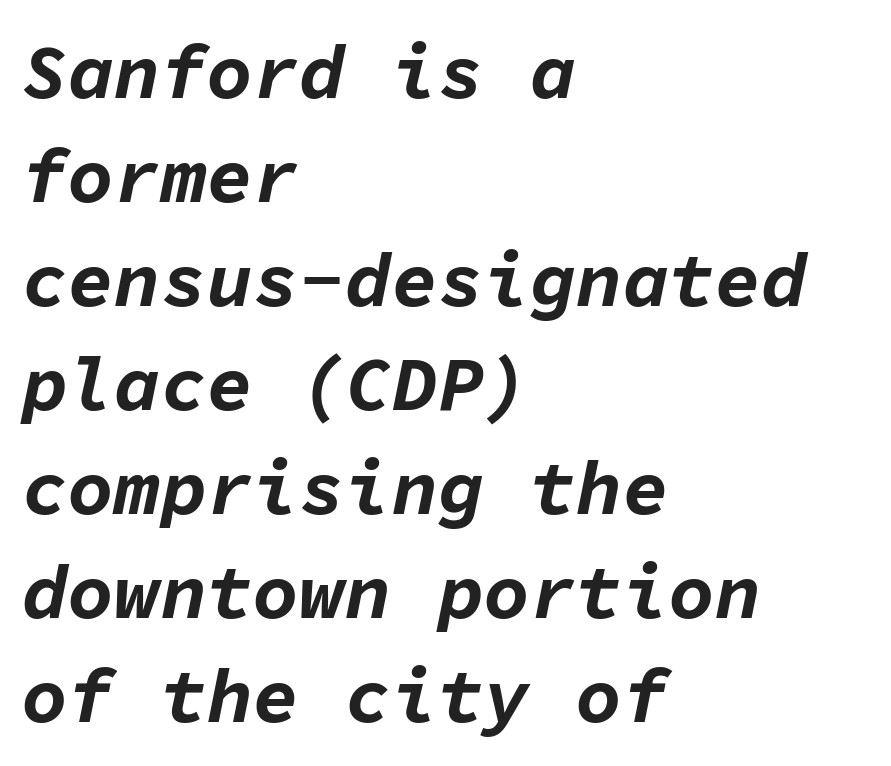
Q: Is the text bold? A: Yes.
Q: Is the text italic (slanted)? A: Yes, it leans right by about 11 degrees.
Q: Is the text underlined? A: No.
Q: How is the paragraph aligned? A: Left-aligned.
Q: Is the spacing between letters normal or unusually wide? A: Normal.
Q: Is the spacing between lines tight, normal or loose? A: Normal.
Q: Width (condensed, normal, or wide)? A: Normal.
Q: Stroke contrast? A: Low.
Q: x-height? A: Medium.
Q: Monospaced? A: Yes.
